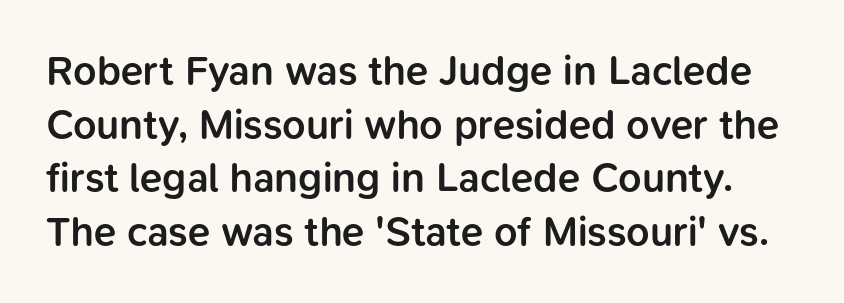
Q: Is the text bold? A: Semi-bold.
Q: Is the text italic (slanted)? A: No, it is upright.
Q: Is the typeface a serif or a sans-serif typeface? A: Sans-serif.
Q: Is the text underlined? A: No.
Q: Is the spacing between letters normal or unusually wide? A: Normal.
Q: Is the spacing between lines tight, normal or loose? A: Normal.
Q: Width (condensed, normal, or wide)? A: Normal.
Q: Stroke contrast? A: Low.
Q: x-height? A: Medium.
Q: Monospaced? A: No.
